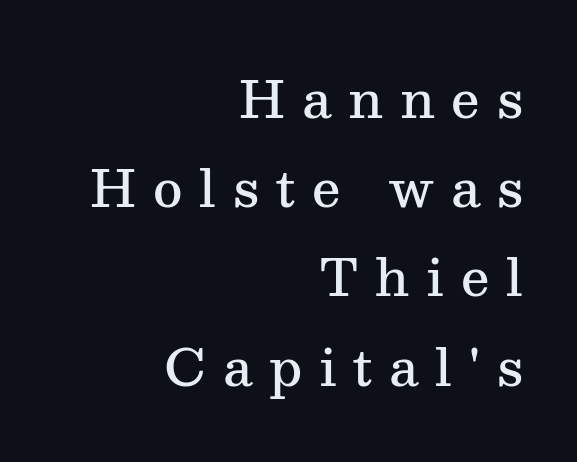
{"serif": "yes", "italic": "no", "bold": "semi", "weight": "semibold", "width": "normal", "stroke_contrast": "medium", "x_height": "medium", "monospaced": "no", "underline": "no", "align": "right", "line_spacing_ratio": 1.75, "letter_spacing": "wide", "letter_spacing_em": 0.33, "glyph_px": 51}
